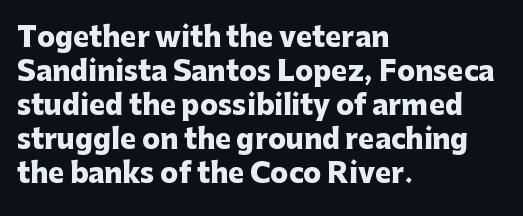
The image shows 27 px bold type, upright; set left-aligned, normal line spacing (1.26x), normal letter spacing, not underlined.
